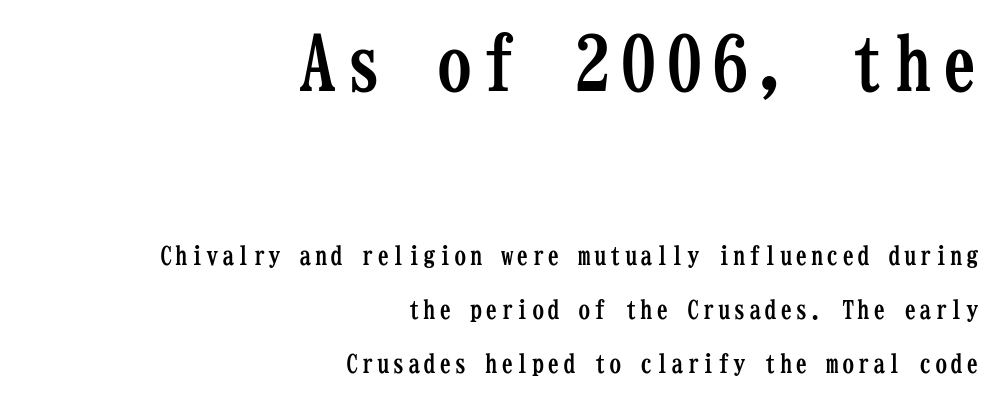
The image shows 74 px semibold, condensed serif type, upright, monospaced; set right-aligned, loose line spacing (2.15x), not underlined; the first (top) block is 2.96x larger; low stroke contrast and a medium x-height.
